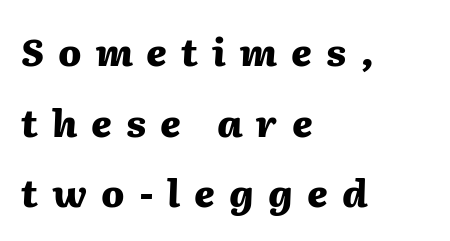
The image shows 38 px heavy type, italic (leaning right); set left-aligned, line spacing 1.86x, unusually wide letter spacing (+0.37 em), not underlined; medium stroke contrast and a medium x-height.
